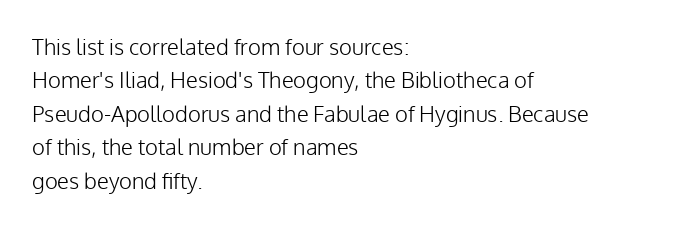
{"italic": "no", "bold": "no", "underline": "no", "align": "left", "line_spacing": "normal", "line_spacing_ratio": 1.52, "letter_spacing": "normal", "letter_spacing_em": 0.0, "glyph_px": 22}
